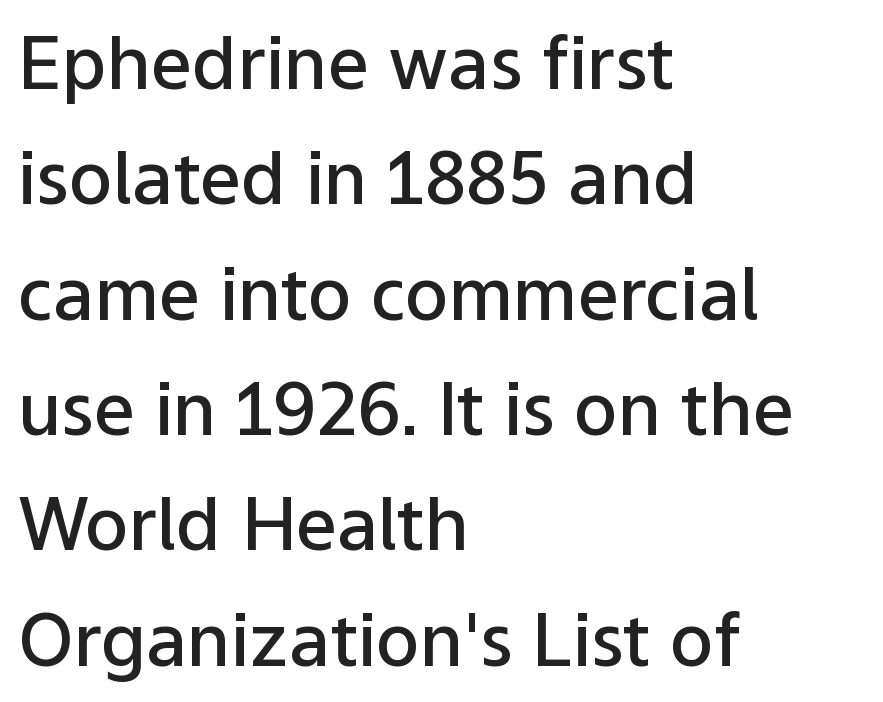
Q: Is the text bold? A: Semi-bold.
Q: Is the text italic (slanted)? A: No, it is upright.
Q: Is the typeface a serif or a sans-serif typeface? A: Sans-serif.
Q: Is the text underlined? A: No.
Q: How is the paragraph aligned? A: Left-aligned.
Q: Is the spacing between letters normal or unusually wide? A: Normal.
Q: Is the spacing between lines tight, normal or loose? A: Normal.
Q: Width (condensed, normal, or wide)? A: Normal.
Q: Stroke contrast? A: Low.
Q: x-height? A: Medium.
Q: Monospaced? A: No.
